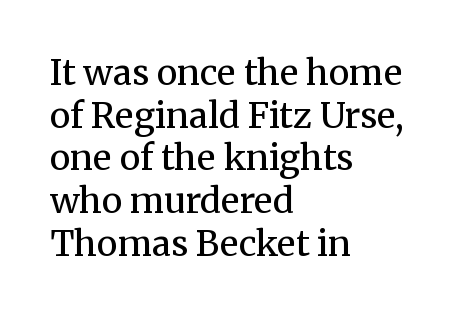
{"serif": "yes", "italic": "no", "bold": "no", "weight": "regular", "width": "normal", "stroke_contrast": "medium", "x_height": "medium", "monospaced": "no", "underline": "no", "align": "left", "line_spacing_ratio": 1.22, "letter_spacing": "normal", "letter_spacing_em": 0.0, "glyph_px": 35}
